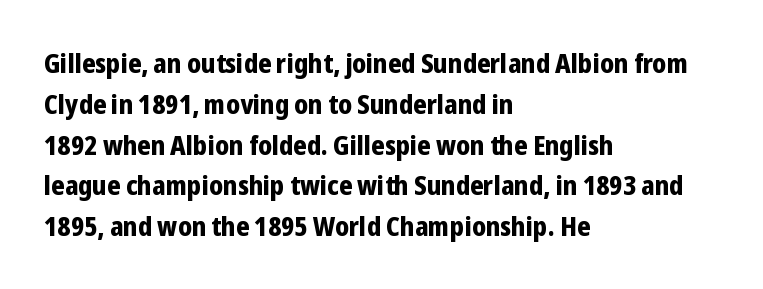
This is the regular roman posture of the typeface. Regarding leading, the lines here are spaced in the standard way. Heft: maximum for text — a bold. The specimen omits any rule beneath the text block's lines.
